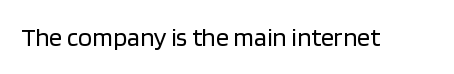
The image shows 26 px text type, upright; set normal letter spacing, not underlined.
